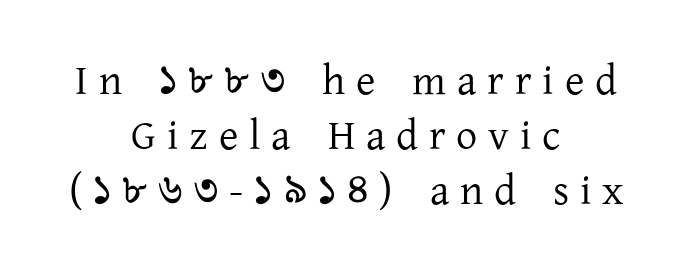
Q: Is the text bold? A: No.
Q: Is the text italic (slanted)? A: No, it is upright.
Q: Is the typeface a serif or a sans-serif typeface? A: Serif.
Q: Is the text underlined? A: No.
Q: How is the paragraph aligned? A: Centered.
Q: Is the spacing between letters normal or unusually wide? A: Unusually wide.
Q: Is the spacing between lines tight, normal or loose? A: Normal.
Q: Width (condensed, normal, or wide)? A: Normal.
Q: Stroke contrast? A: Low.
Q: x-height? A: Medium.
Q: Monospaced? A: No.
